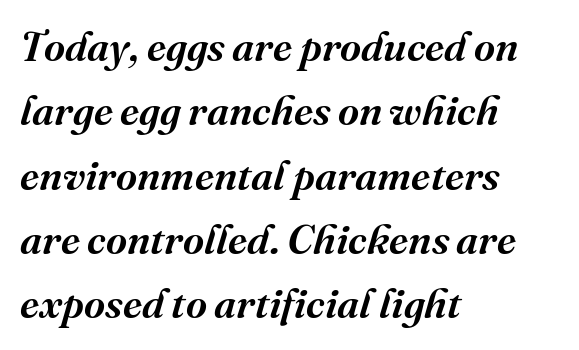
Q: Is the text bold? A: Semi-bold.
Q: Is the text italic (slanted)? A: Yes, it leans right by about 16 degrees.
Q: Is the typeface a serif or a sans-serif typeface? A: Serif.
Q: Is the text underlined? A: No.
Q: How is the paragraph aligned? A: Left-aligned.
Q: Is the spacing between letters normal or unusually wide? A: Normal.
Q: Is the spacing between lines tight, normal or loose? A: Normal.
Q: Width (condensed, normal, or wide)? A: Normal.
Q: Stroke contrast? A: Medium.
Q: x-height? A: Medium.
Q: Monospaced? A: No.
